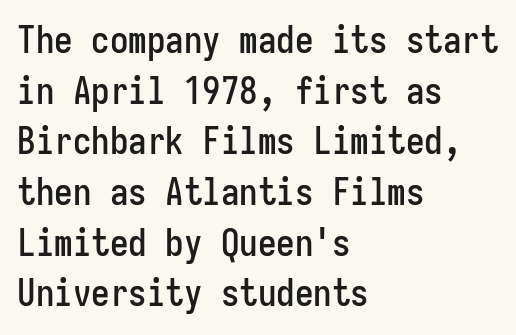
{"serif": "no", "italic": "no", "width": "condensed", "stroke_contrast": "low", "x_height": "medium", "monospaced": "yes", "underline": "no", "align": "left", "line_spacing": "normal", "line_spacing_ratio": 1.37, "letter_spacing": "normal", "letter_spacing_em": 0.0, "glyph_px": 37}
